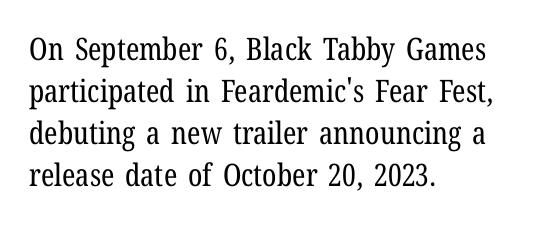
The image shows 31 px regular-weight, condensed serif type, upright; set left-aligned, normal line spacing (1.36x), normal letter spacing, not underlined; low stroke contrast and a medium x-height.
